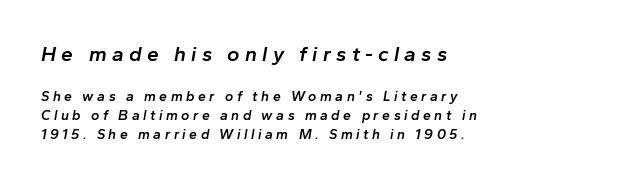
The glyphs are unaccompanied by any horizontal stroke below them. Style check: oblique. The glyphs have the mass of a demibold cut, below bold. Look at the glyph heights: the upper group is clearly the bigger setting. Is the letter spacing exaggerated? Yes — the characters are pushed far apart.
